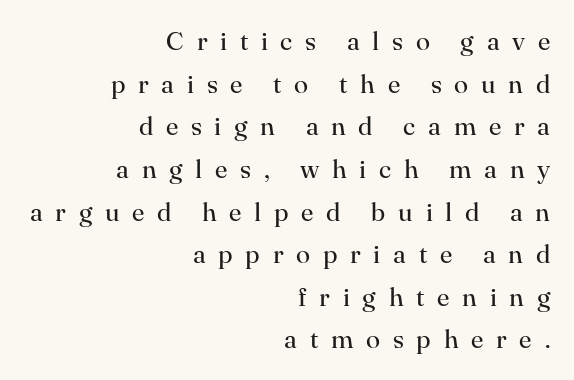
Q: Is the text bold? A: No.
Q: Is the text italic (slanted)? A: No, it is upright.
Q: Is the text underlined? A: No.
Q: How is the paragraph aligned? A: Right-aligned.
Q: Is the spacing between letters normal or unusually wide? A: Unusually wide.
Q: Is the spacing between lines tight, normal or loose? A: Normal.
